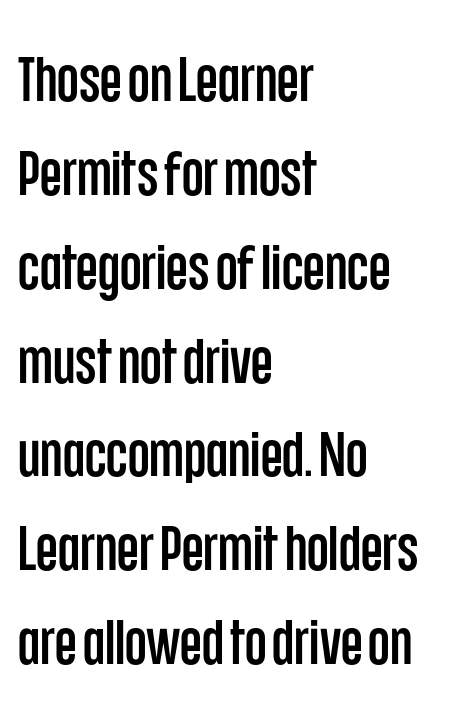
Q: Is the text italic (slanted)? A: No, it is upright.
Q: Is the typeface a serif or a sans-serif typeface? A: Sans-serif.
Q: Is the text underlined? A: No.
Q: How is the paragraph aligned? A: Left-aligned.
Q: Is the spacing between letters normal or unusually wide? A: Normal.
Q: Is the spacing between lines tight, normal or loose? A: Normal.
Q: Width (condensed, normal, or wide)? A: Condensed.
Q: Stroke contrast? A: Low.
Q: x-height? A: Large.
Q: Monospaced? A: No.
